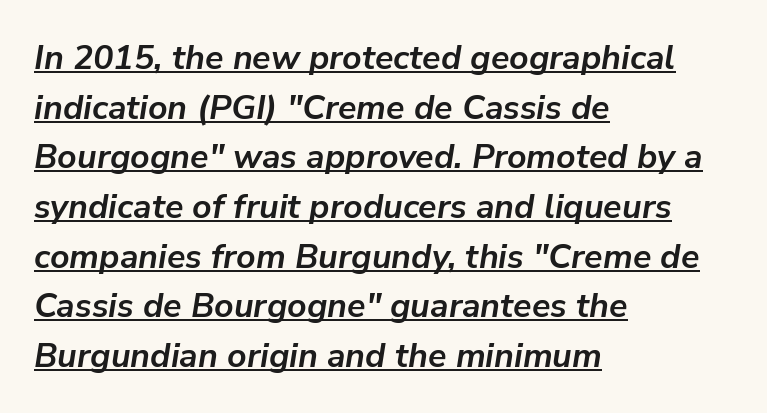
Q: Is the text bold? A: Yes.
Q: Is the text italic (slanted)? A: Yes, it leans right by about 9 degrees.
Q: Is the text underlined? A: Yes.
Q: How is the paragraph aligned? A: Left-aligned.
Q: Is the spacing between letters normal or unusually wide? A: Normal.
Q: Is the spacing between lines tight, normal or loose? A: Normal.
Q: Width (condensed, normal, or wide)? A: Normal.
Q: Stroke contrast? A: Low.
Q: x-height? A: Medium.
Q: Monospaced? A: No.
